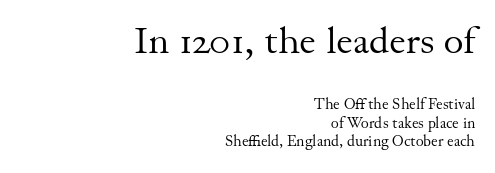
The image shows 38 px regular-weight serif type, upright; set right-aligned, line spacing 1.21x, normal letter spacing, not underlined; the first (top) block is 2.53x larger; medium stroke contrast and a small x-height.
